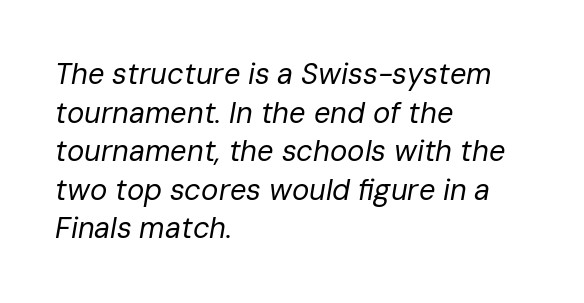
{"italic": "yes", "lean": "right", "slant_degrees": 10, "bold": "no", "weight": "regular", "width": "normal", "stroke_contrast": "low", "x_height": "medium", "monospaced": "no", "underline": "no", "align": "left", "line_spacing": "normal", "line_spacing_ratio": 1.33, "letter_spacing": "normal", "letter_spacing_em": 0.0, "glyph_px": 29}
